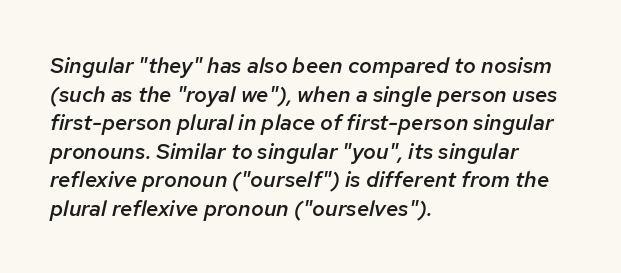
{"italic": "yes", "lean": "right", "slant_degrees": 12, "bold": "semi", "underline": "no", "align": "left", "line_spacing": "normal", "line_spacing_ratio": 1.3, "letter_spacing": "normal", "letter_spacing_em": 0.0, "glyph_px": 22}
